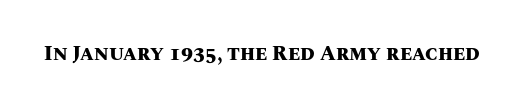
The image shows 20 px bold type, upright; set normal letter spacing, not underlined.
